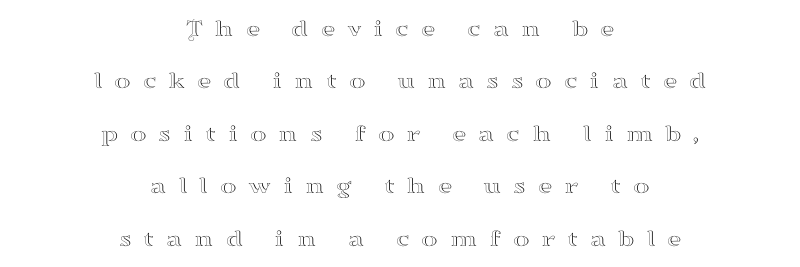
The image shows 25 px text type, upright; set centered, loose line spacing (2.1x), unusually wide letter spacing (+0.47 em), not underlined.
